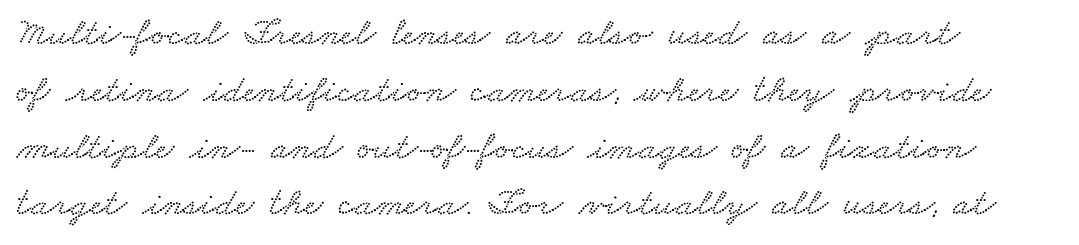
{"width": "wide", "stroke_contrast": "low", "x_height": "small", "monospaced": "no", "underline": "no", "line_spacing": "normal", "line_spacing_ratio": 1.42, "letter_spacing": "normal", "letter_spacing_em": 0.0, "glyph_px": 40}
